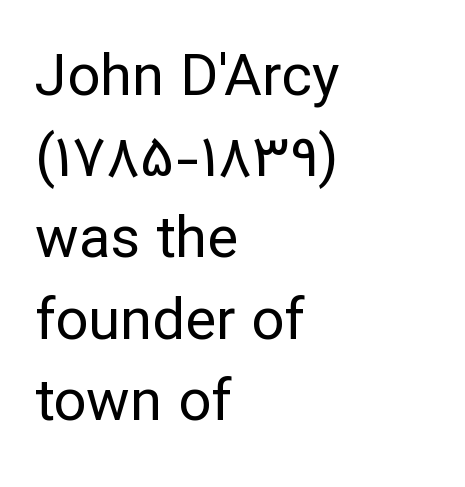
{"serif": "no", "italic": "no", "bold": "no", "weight": "regular", "width": "normal", "stroke_contrast": "low", "x_height": "medium", "monospaced": "no", "underline": "no", "align": "left", "line_spacing": "normal", "line_spacing_ratio": 1.4, "letter_spacing": "normal", "letter_spacing_em": 0.0, "glyph_px": 58}
